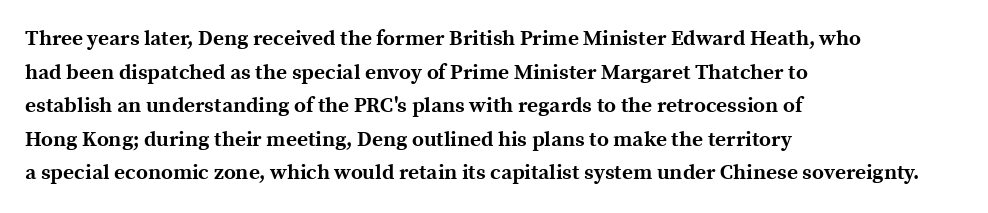
The image shows 21 px bold type, upright; set left-aligned, normal line spacing (1.6x), normal letter spacing, not underlined.
